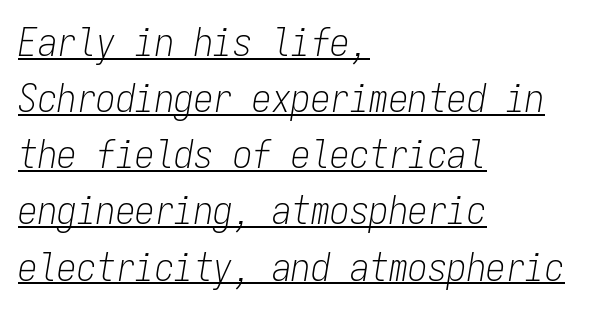
Q: Is the text bold? A: No.
Q: Is the text italic (slanted)? A: Yes, it leans right by about 9 degrees.
Q: Is the text underlined? A: Yes.
Q: How is the paragraph aligned? A: Left-aligned.
Q: Is the spacing between letters normal or unusually wide? A: Normal.
Q: Is the spacing between lines tight, normal or loose? A: Normal.
Q: Width (condensed, normal, or wide)? A: Condensed.
Q: Stroke contrast? A: Low.
Q: x-height? A: Medium.
Q: Monospaced? A: Yes.
